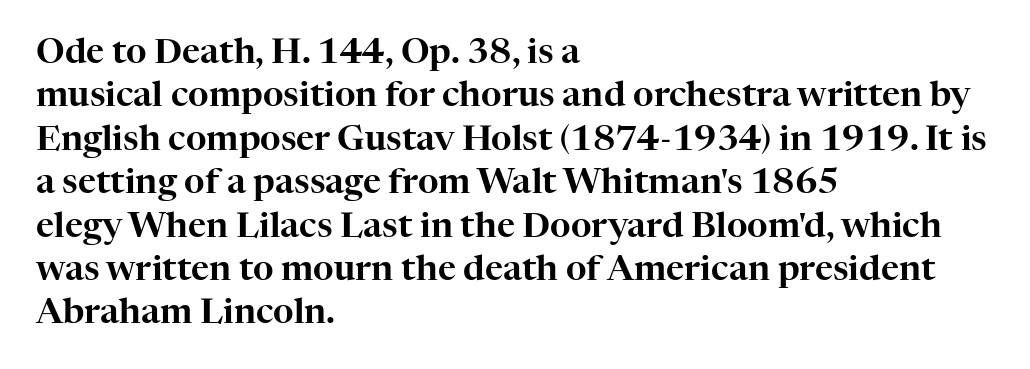
Tall strokes in this sample are plumb rather than angled. A bare baseline throughout the passage. This rendering uses left alignment, leaving the right contour irregular. Regarding serifs, this sample has them.
